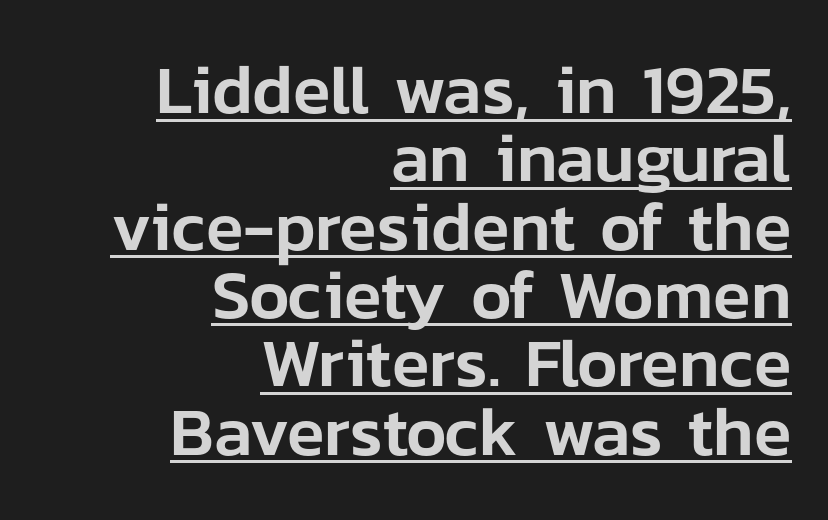
{"serif": "no", "italic": "no", "width": "normal", "stroke_contrast": "low", "x_height": "medium", "monospaced": "no", "underline": "yes", "align": "right", "line_spacing": "tight", "line_spacing_ratio": 0.99, "letter_spacing": "normal", "letter_spacing_em": 0.0, "glyph_px": 69}
